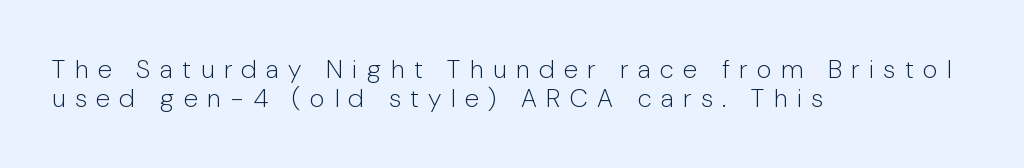
Q: Is the text bold? A: No.
Q: Is the text italic (slanted)? A: No, it is upright.
Q: Is the text underlined? A: No.
Q: How is the paragraph aligned? A: Left-aligned.
Q: Is the spacing between letters normal or unusually wide? A: Unusually wide.
Q: Is the spacing between lines tight, normal or loose? A: Tight.
